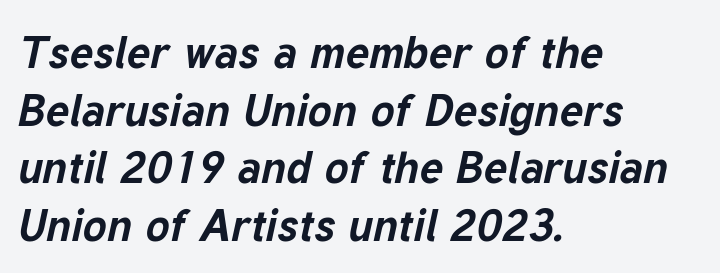
The image shows 45 px bold type, italic (leaning right); set left-aligned, normal line spacing (1.28x), normal letter spacing, not underlined; low stroke contrast and a medium x-height.
